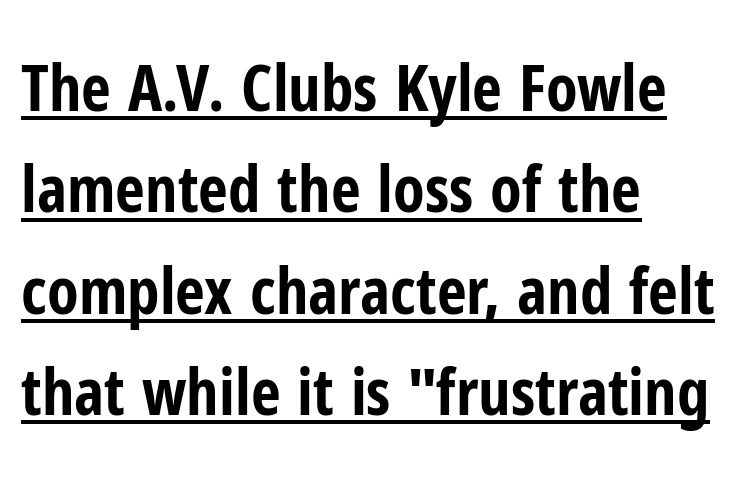
{"serif": "no", "italic": "no", "bold": "yes", "weight": "bold", "width": "condensed", "stroke_contrast": "low", "x_height": "medium", "monospaced": "no", "underline": "yes", "align": "left", "line_spacing": "normal", "line_spacing_ratio": 1.56, "letter_spacing": "normal", "letter_spacing_em": 0.0, "glyph_px": 65}
